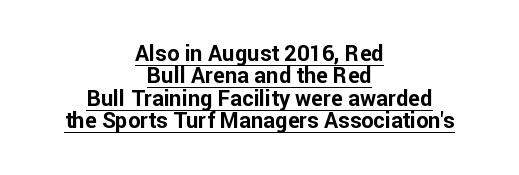
{"italic": "no", "bold": "yes", "underline": "yes", "align": "center", "line_spacing": "tight", "line_spacing_ratio": 1.02, "letter_spacing": "normal", "letter_spacing_em": 0.0, "glyph_px": 22}
